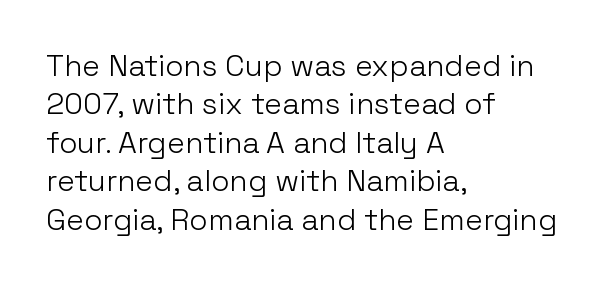
Q: Is the text bold? A: No.
Q: Is the text italic (slanted)? A: No, it is upright.
Q: Is the typeface a serif or a sans-serif typeface? A: Sans-serif.
Q: Is the text underlined? A: No.
Q: How is the paragraph aligned? A: Left-aligned.
Q: Is the spacing between letters normal or unusually wide? A: Normal.
Q: Is the spacing between lines tight, normal or loose? A: Normal.
Q: Width (condensed, normal, or wide)? A: Normal.
Q: Stroke contrast? A: Low.
Q: x-height? A: Medium.
Q: Monospaced? A: No.
